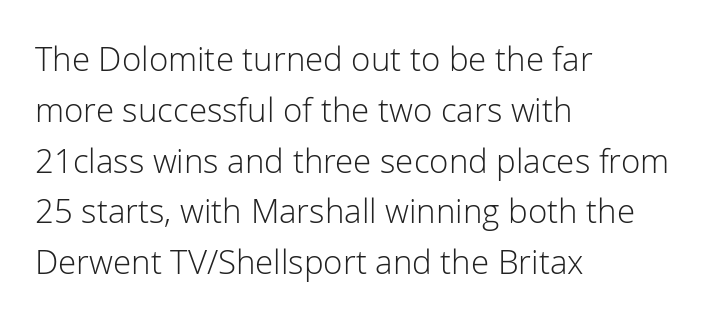
The image shows 33 px light sans-serif type, upright; set left-aligned, normal line spacing (1.54x), normal letter spacing, not underlined; low stroke contrast and a medium x-height.
